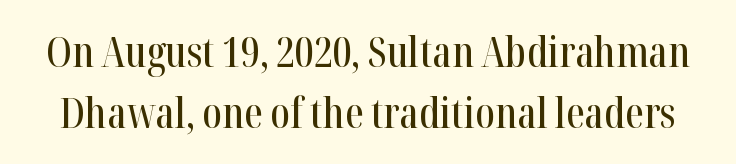
The area under the type is left untouched. Upright lettering throughout. Varying glyph widths throughout — classic text-font behaviour. The face used here is rendered with its standard letterfit. Is there much room between lines? A standard amount, neither cramped nor airy.
